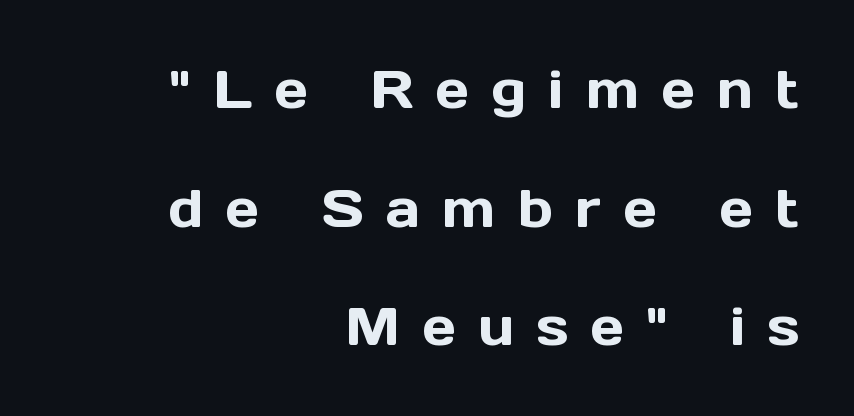
Q: Is the text italic (slanted)? A: No, it is upright.
Q: Is the typeface a serif or a sans-serif typeface? A: Sans-serif.
Q: Is the text underlined? A: No.
Q: How is the paragraph aligned? A: Right-aligned.
Q: Is the spacing between letters normal or unusually wide? A: Unusually wide.
Q: Is the spacing between lines tight, normal or loose? A: Loose.
Q: Width (condensed, normal, or wide)? A: Normal.
Q: x-height? A: Medium.
Q: Monospaced? A: No.
